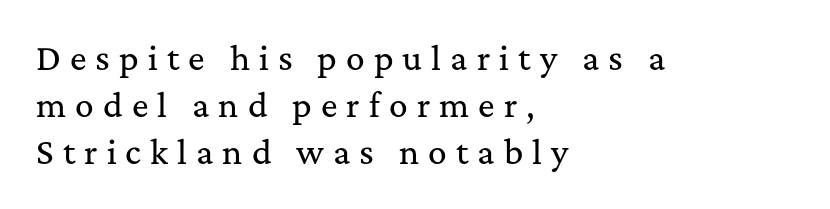
Posture: vertical. Glance below the letters and you will spot only blank space. The face used here is proportionally spaced, like ordinary book or web type. The letterforms stand isolated, each surrounded by extra space. The letters carry serifs — small finishing strokes at the ends of their stems. Vertically, the passage feels balanced, rows spaced as you'd expect.
